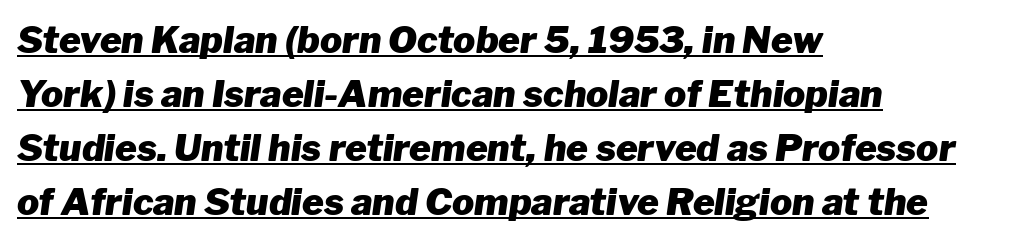
{"italic": "yes", "lean": "right", "slant_degrees": 8, "bold": "yes", "weight": "heavy", "width": "normal", "stroke_contrast": "low", "x_height": "medium", "monospaced": "no", "underline": "yes", "align": "left", "line_spacing": "normal", "line_spacing_ratio": 1.46, "letter_spacing": "normal", "letter_spacing_em": 0.0, "glyph_px": 37}
